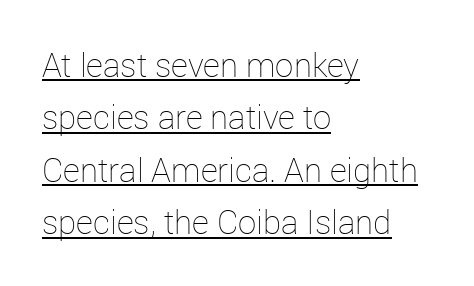
{"italic": "no", "bold": "no", "weight": "thin", "width": "normal", "stroke_contrast": "low", "x_height": "medium", "monospaced": "no", "underline": "yes", "align": "left", "line_spacing": "normal", "line_spacing_ratio": 1.59, "letter_spacing": "normal", "letter_spacing_em": 0.0, "glyph_px": 33}
